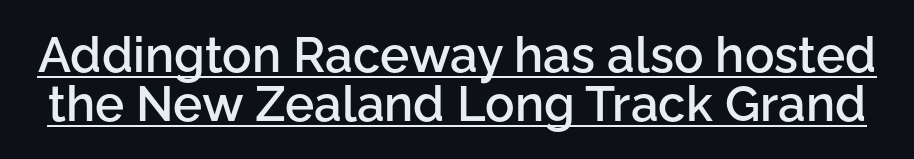
Q: Is the text bold? A: Semi-bold.
Q: Is the text italic (slanted)? A: No, it is upright.
Q: Is the typeface a serif or a sans-serif typeface? A: Sans-serif.
Q: Is the text underlined? A: Yes.
Q: Is the spacing between letters normal or unusually wide? A: Normal.
Q: Is the spacing between lines tight, normal or loose? A: Tight.
Q: Width (condensed, normal, or wide)? A: Normal.
Q: Stroke contrast? A: Low.
Q: x-height? A: Medium.
Q: Monospaced? A: No.
